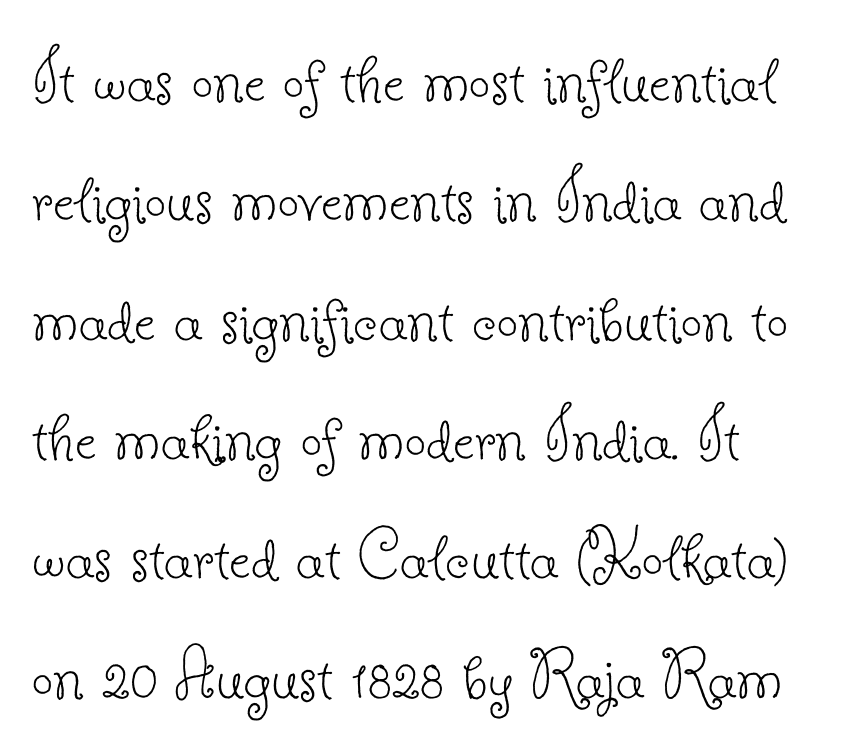
The image shows 76 px thin serif type, upright; set normal line spacing (1.57x), normal letter spacing, not underlined; low stroke contrast and a small x-height.
